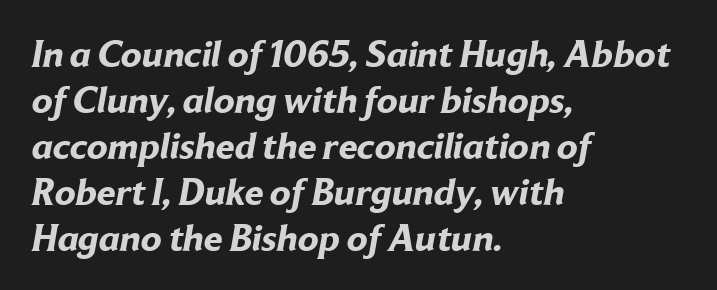
The rendering uses natural spacing where letterforms have individual widths. Each word holds together tightly as a unit, with standard inter-letter gaps. On the weight axis this lands at bold, roughly 700. Short and long lines alike share a common starting point at left. Glance below the letters and you will spot only blank space. Typographically, this falls in the sans-serif category.
